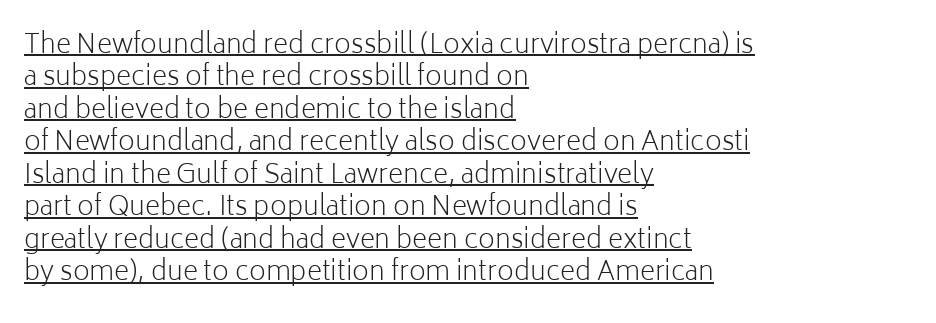
The image shows 26 px text type, upright; set left-aligned, normal line spacing (1.25x), normal letter spacing, underlined.
